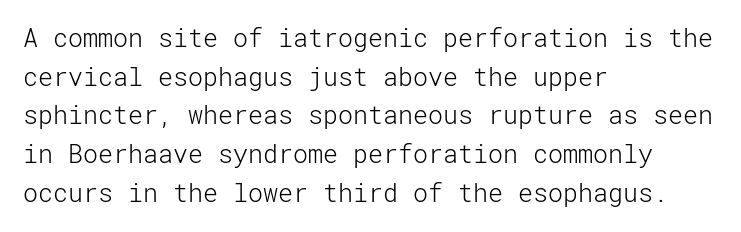
Q: Is the text bold? A: No.
Q: Is the text italic (slanted)? A: No, it is upright.
Q: Is the text underlined? A: No.
Q: How is the paragraph aligned? A: Left-aligned.
Q: Is the spacing between letters normal or unusually wide? A: Normal.
Q: Is the spacing between lines tight, normal or loose? A: Normal.
